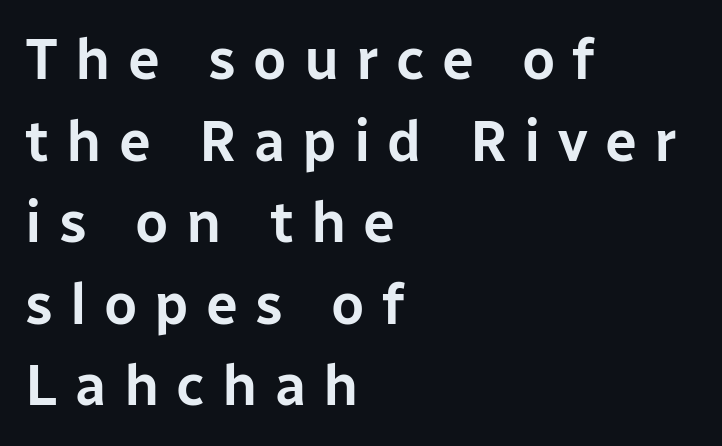
The image shows 57 px sans-serif type, upright; set left-aligned, normal line spacing (1.43x), unusually wide letter spacing (+0.3 em), not underlined; low stroke contrast and a medium x-height.
